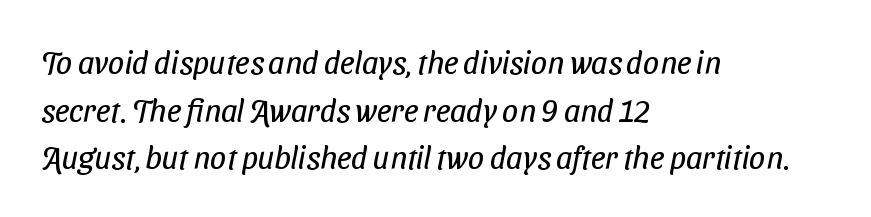
Caption: multi-line text, flush left, ragged right. No heavy texture on the line: the type isn't bold. Reading down the column, the eye jumps a familiar distance to each next line. Clear beneath every line of the passage. In terms of letterspacing, this is plain default setting.
